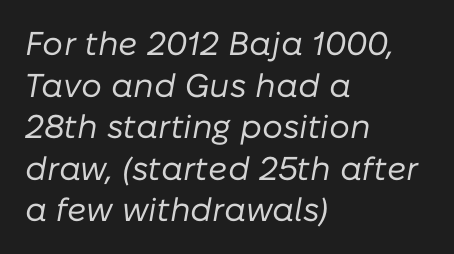
{"italic": "yes", "lean": "right", "slant_degrees": 10, "bold": "no", "weight": "regular", "width": "normal", "stroke_contrast": "low", "x_height": "medium", "monospaced": "no", "underline": "no", "align": "left", "line_spacing": "normal", "line_spacing_ratio": 1.26, "letter_spacing": "normal", "letter_spacing_em": 0.0, "glyph_px": 33}
